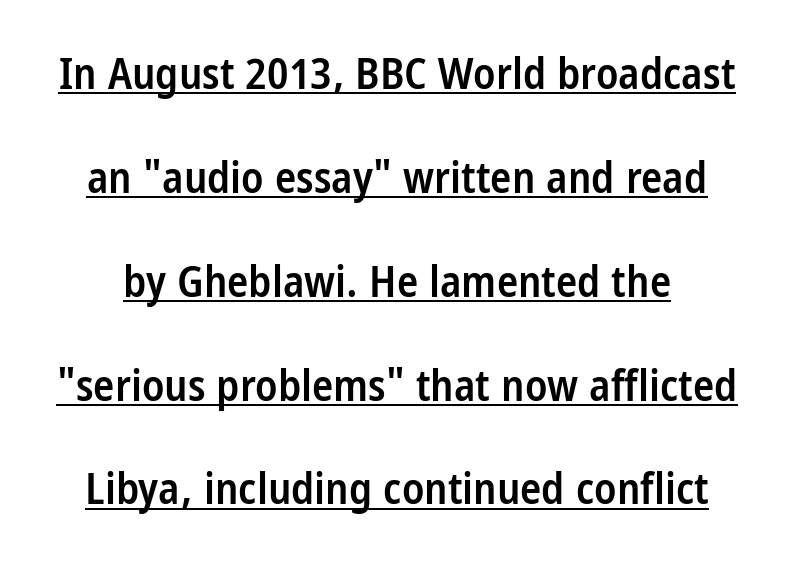
The image shows 44 px semibold, condensed sans-serif type, upright; set loose line spacing (2.36x), normal letter spacing, underlined; low stroke contrast and a medium x-height.
